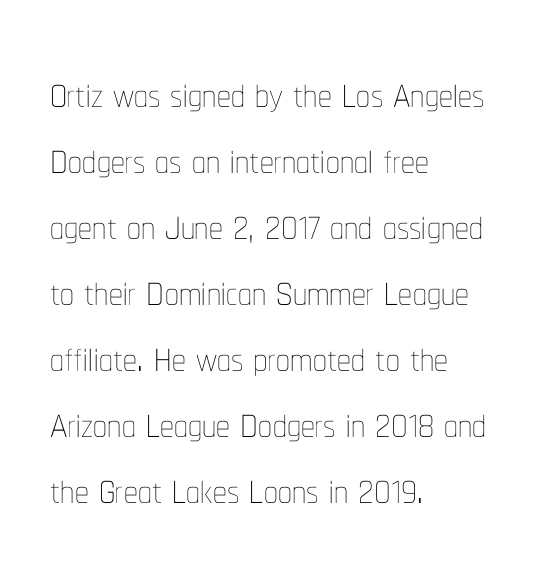
{"italic": "no", "bold": "no", "weight": "thin", "width": "condensed", "stroke_contrast": "low", "x_height": "medium", "monospaced": "no", "underline": "no", "align": "left", "line_spacing_ratio": 1.2, "letter_spacing": "normal", "letter_spacing_em": 0.0, "glyph_px": 55}
